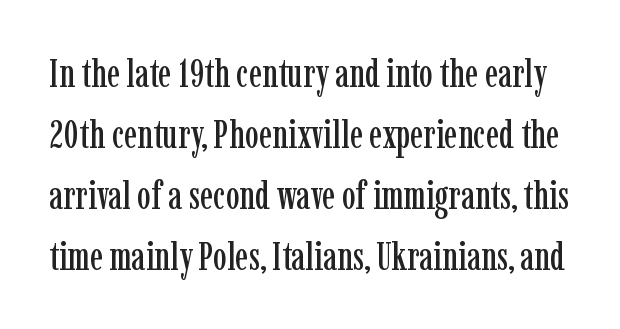
The image shows 39 px condensed serif type, upright; set normal line spacing (1.56x), normal letter spacing, not underlined; low stroke contrast and a medium x-height.
